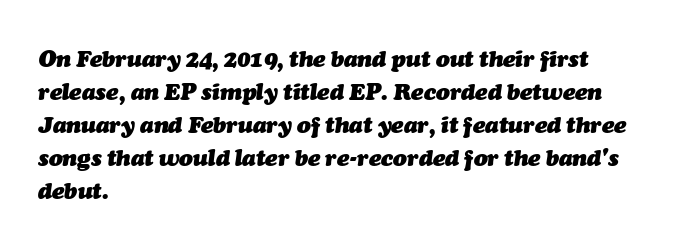
The image shows 23 px bold type, italic (leaning right); set left-aligned, normal line spacing (1.43x), normal letter spacing, not underlined.
